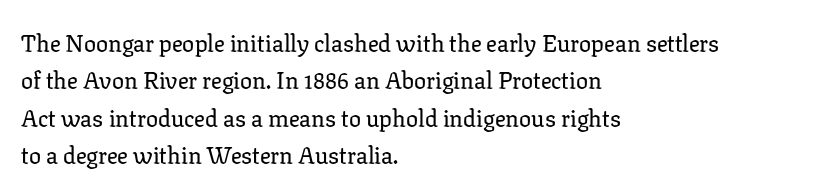
The image shows 24 px text type, upright; set left-aligned, normal line spacing (1.56x), normal letter spacing, not underlined.
